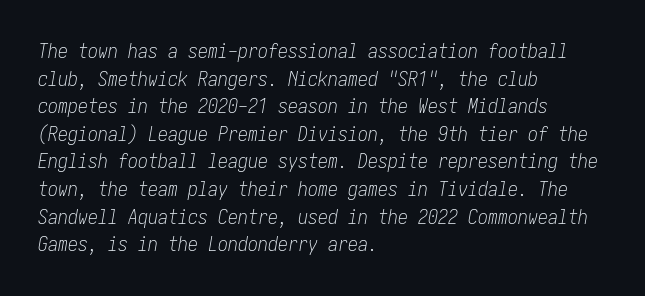
Q: Is the text bold? A: No.
Q: Is the text italic (slanted)? A: Yes, it leans right by about 10 degrees.
Q: Is the text underlined? A: No.
Q: How is the paragraph aligned? A: Left-aligned.
Q: Is the spacing between letters normal or unusually wide? A: Normal.
Q: Is the spacing between lines tight, normal or loose? A: Normal.
